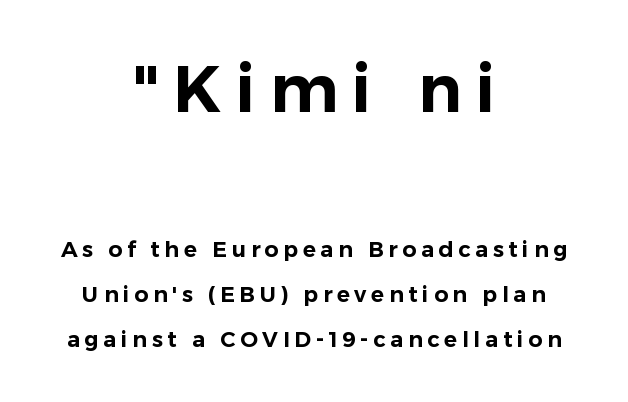
The image shows 66 px sans-serif type, upright; set centered, loose line spacing (2.04x), unusually wide letter spacing (+0.21 em), not underlined; the first (top) block is 3.0x larger; low stroke contrast and a medium x-height.
